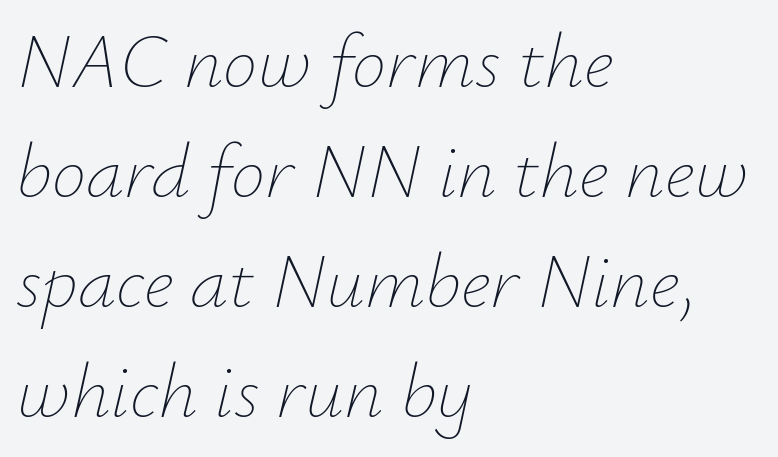
{"italic": "yes", "lean": "right", "slant_degrees": 12, "bold": "no", "weight": "thin", "width": "normal", "stroke_contrast": "low", "x_height": "small", "monospaced": "no", "underline": "no", "align": "left", "line_spacing": "normal", "line_spacing_ratio": 1.43, "letter_spacing": "normal", "letter_spacing_em": 0.0, "glyph_px": 77}
